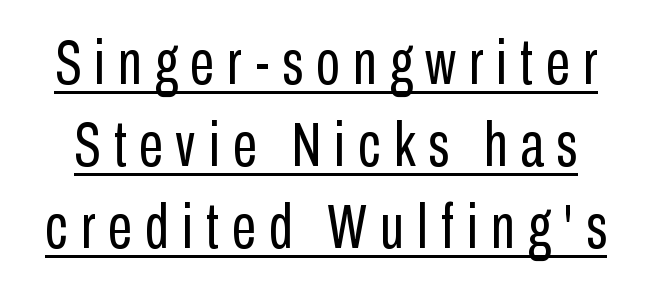
Q: Is the text bold? A: No.
Q: Is the text italic (slanted)? A: No, it is upright.
Q: Is the typeface a serif or a sans-serif typeface? A: Sans-serif.
Q: Is the text underlined? A: Yes.
Q: Is the spacing between letters normal or unusually wide? A: Unusually wide.
Q: Is the spacing between lines tight, normal or loose? A: Normal.
Q: Width (condensed, normal, or wide)? A: Condensed.
Q: Stroke contrast? A: Low.
Q: x-height? A: Medium.
Q: Monospaced? A: No.
